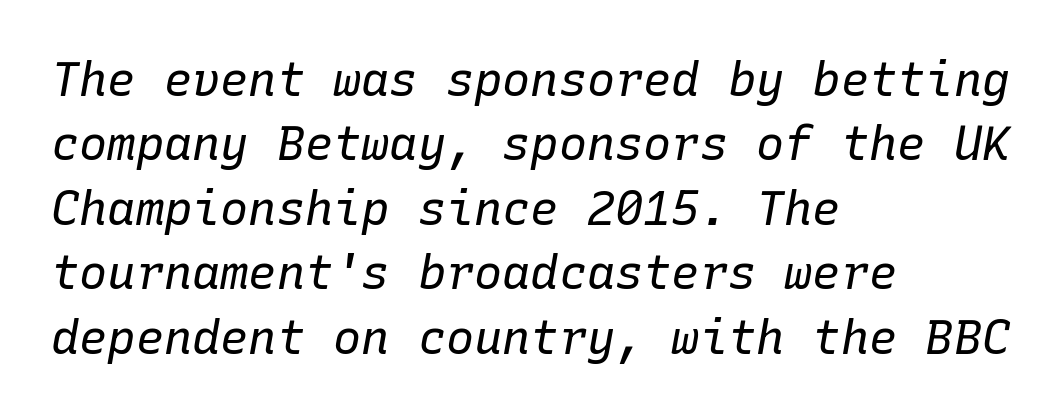
{"italic": "yes", "lean": "right", "slant_degrees": 10, "bold": "no", "weight": "regular", "width": "normal", "stroke_contrast": "low", "x_height": "medium", "monospaced": "yes", "underline": "no", "align": "left", "line_spacing": "normal", "line_spacing_ratio": 1.37, "letter_spacing": "normal", "letter_spacing_em": 0.0, "glyph_px": 47}
